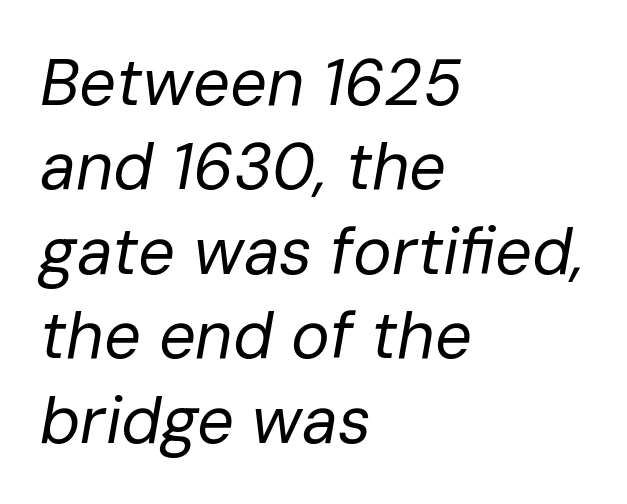
{"italic": "yes", "lean": "right", "slant_degrees": 10, "bold": "no", "weight": "regular", "width": "normal", "stroke_contrast": "low", "x_height": "medium", "monospaced": "no", "underline": "no", "align": "left", "line_spacing": "normal", "line_spacing_ratio": 1.3, "letter_spacing": "normal", "letter_spacing_em": 0.0, "glyph_px": 65}
